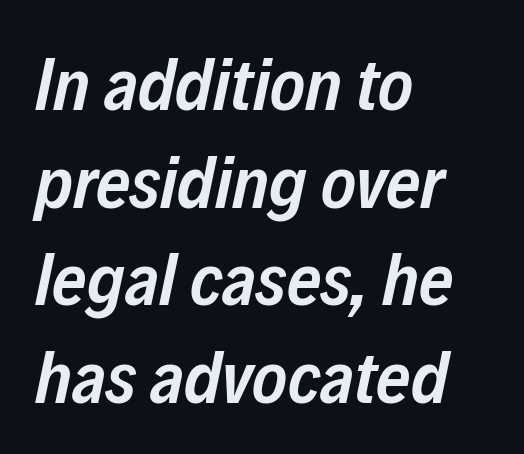
The image shows 74 px semibold, condensed type, italic (leaning right); set left-aligned, normal line spacing (1.32x), normal letter spacing, not underlined; low stroke contrast and a medium x-height.
